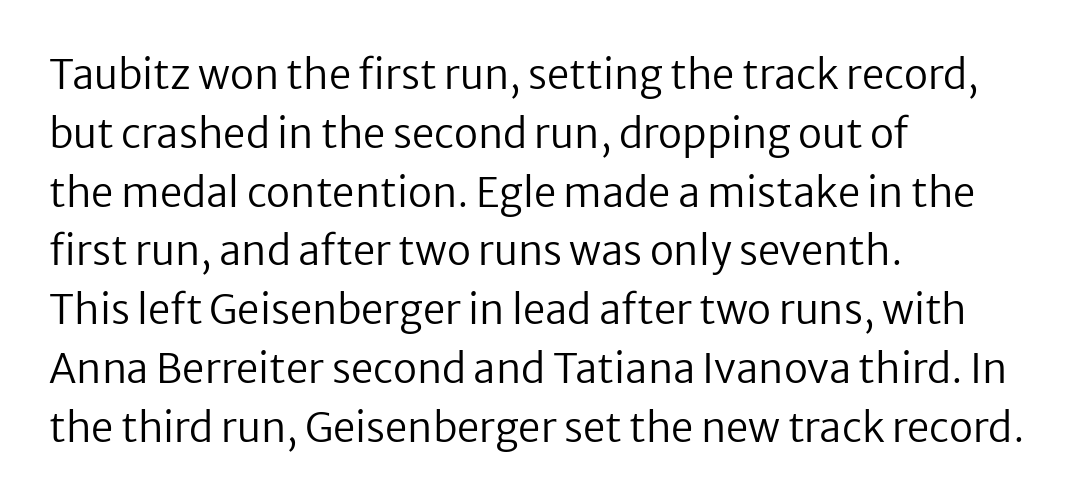
The image shows 40 px regular-weight sans-serif type, upright; set left-aligned, normal line spacing (1.47x), normal letter spacing, not underlined; low stroke contrast and a medium x-height.
